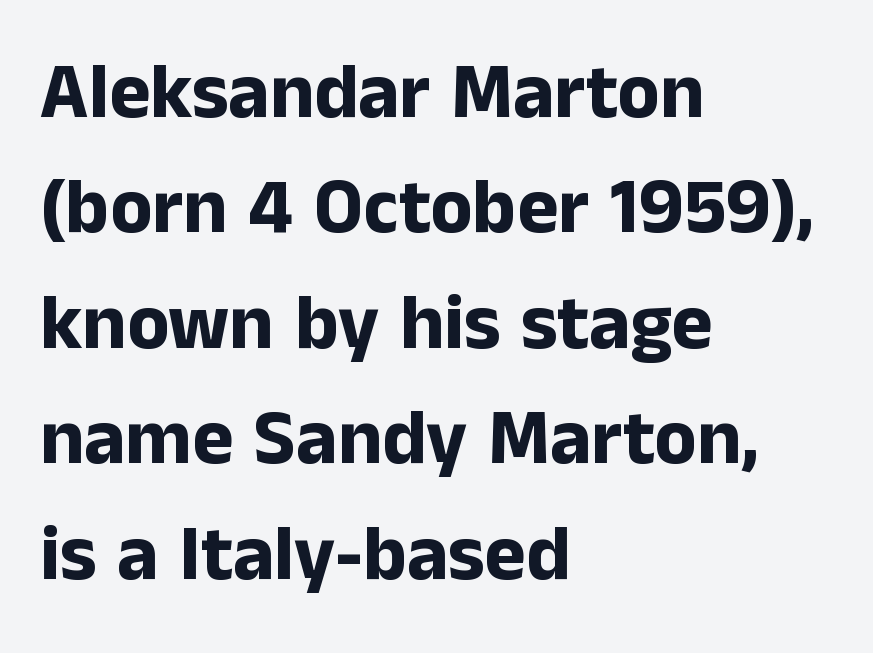
Q: Is the text bold? A: Yes.
Q: Is the text italic (slanted)? A: No, it is upright.
Q: Is the typeface a serif or a sans-serif typeface? A: Sans-serif.
Q: Is the text underlined? A: No.
Q: How is the paragraph aligned? A: Left-aligned.
Q: Is the spacing between letters normal or unusually wide? A: Normal.
Q: Is the spacing between lines tight, normal or loose? A: Normal.
Q: Width (condensed, normal, or wide)? A: Normal.
Q: Stroke contrast? A: Low.
Q: x-height? A: Medium.
Q: Monospaced? A: No.
